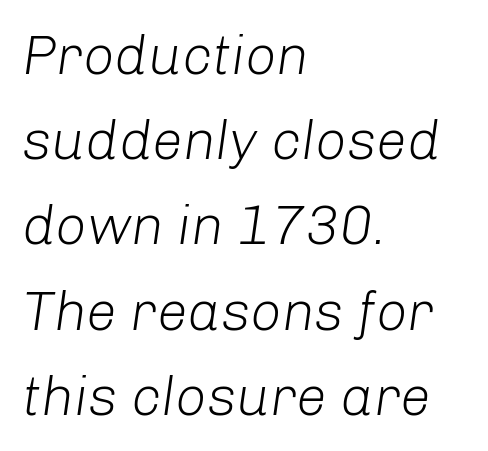
Q: Is the text bold? A: No.
Q: Is the text italic (slanted)? A: Yes, it leans right by about 8 degrees.
Q: Is the text underlined? A: No.
Q: How is the paragraph aligned? A: Left-aligned.
Q: Is the spacing between letters normal or unusually wide? A: Normal.
Q: Is the spacing between lines tight, normal or loose? A: Normal.
Q: Width (condensed, normal, or wide)? A: Normal.
Q: Stroke contrast? A: Low.
Q: x-height? A: Medium.
Q: Monospaced? A: No.
